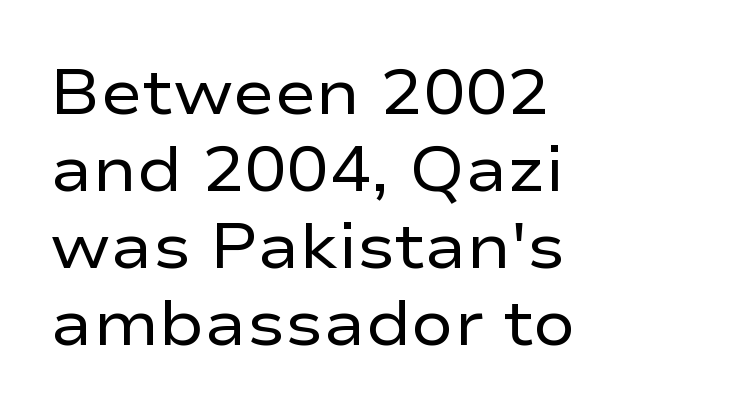
{"serif": "no", "italic": "no", "bold": "no", "weight": "regular", "width": "wide", "stroke_contrast": "low", "x_height": "medium", "monospaced": "no", "underline": "no", "align": "left", "line_spacing_ratio": 1.22, "letter_spacing": "normal", "letter_spacing_em": 0.0, "glyph_px": 63}
